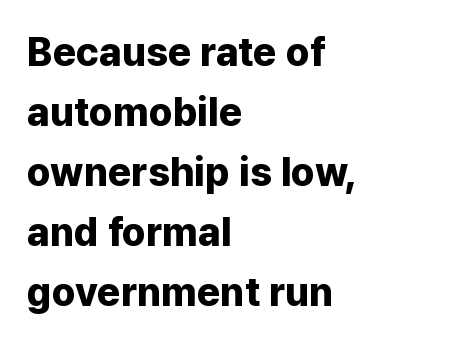
The image shows 40 px bold sans-serif type, upright; set left-aligned, normal line spacing (1.5x), normal letter spacing, not underlined; low stroke contrast and a medium x-height.
